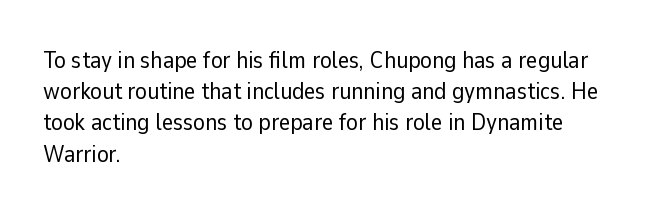
The ragged edge is on the right, which tells us the setting is flush left. The passage shown is not underscored anywhere. These lines were composed using upright roman letters. This sample uses plain, unmodified letter spacing. Reading down the column, the eye jumps a familiar distance to each next line.
